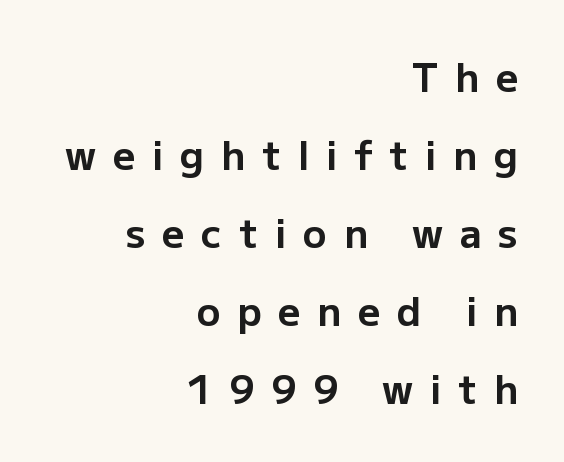
Q: Is the text bold? A: Yes.
Q: Is the text italic (slanted)? A: No, it is upright.
Q: Is the typeface a serif or a sans-serif typeface? A: Sans-serif.
Q: Is the text underlined? A: No.
Q: How is the paragraph aligned? A: Right-aligned.
Q: Is the spacing between letters normal or unusually wide? A: Unusually wide.
Q: Is the spacing between lines tight, normal or loose? A: Loose.
Q: Width (condensed, normal, or wide)? A: Normal.
Q: Stroke contrast? A: Low.
Q: x-height? A: Medium.
Q: Monospaced? A: No.
